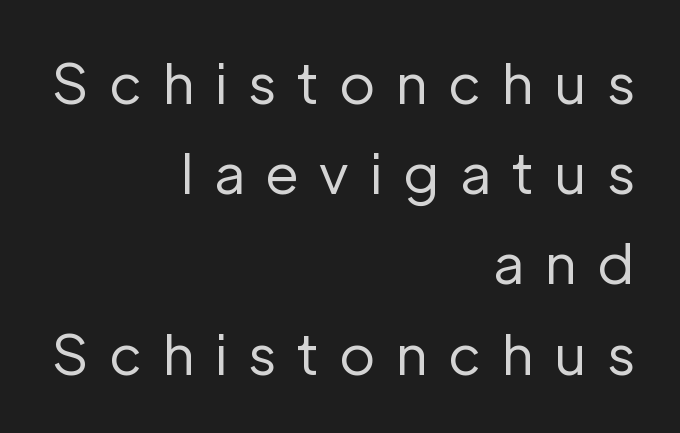
{"serif": "no", "italic": "no", "bold": "no", "weight": "regular", "width": "normal", "stroke_contrast": "low", "x_height": "medium", "monospaced": "no", "underline": "no", "align": "right", "line_spacing": "normal", "line_spacing_ratio": 1.64, "letter_spacing": "wide", "letter_spacing_em": 0.37, "glyph_px": 55}
